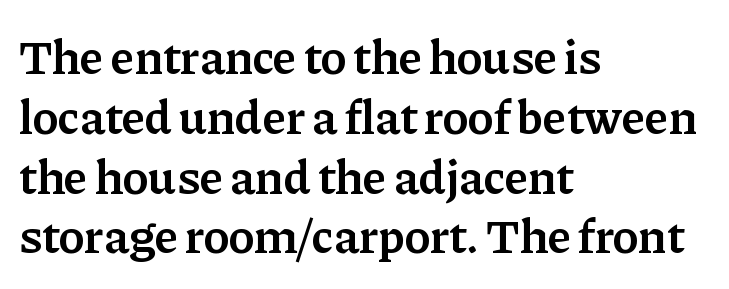
{"serif": "yes", "italic": "no", "bold": "semi", "weight": "semibold", "width": "normal", "stroke_contrast": "low", "x_height": "medium", "monospaced": "no", "underline": "no", "align": "left", "line_spacing_ratio": 1.22, "letter_spacing": "normal", "letter_spacing_em": 0.0, "glyph_px": 49}
